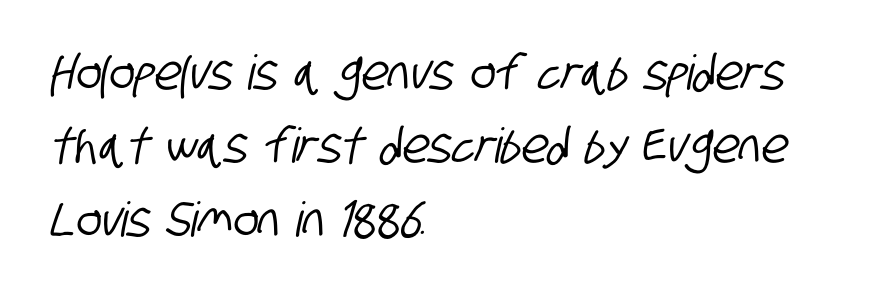
{"serif": "no", "width": "condensed", "stroke_contrast": "low", "x_height": "large", "monospaced": "no", "underline": "no", "align": "left", "line_spacing": "normal", "line_spacing_ratio": 1.53, "letter_spacing": "normal", "letter_spacing_em": 0.0, "glyph_px": 48}
